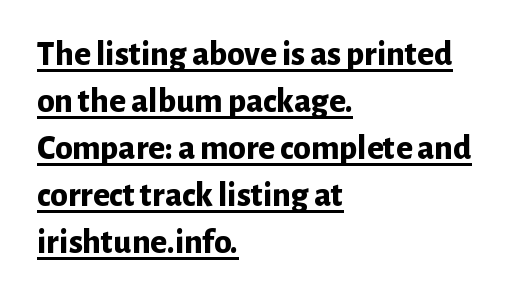
Q: Is the text bold? A: Yes.
Q: Is the text italic (slanted)? A: No, it is upright.
Q: Is the typeface a serif or a sans-serif typeface? A: Sans-serif.
Q: Is the text underlined? A: Yes.
Q: How is the paragraph aligned? A: Left-aligned.
Q: Is the spacing between letters normal or unusually wide? A: Normal.
Q: Is the spacing between lines tight, normal or loose? A: Normal.
Q: Width (condensed, normal, or wide)? A: Normal.
Q: Stroke contrast? A: Low.
Q: x-height? A: Medium.
Q: Monospaced? A: No.
